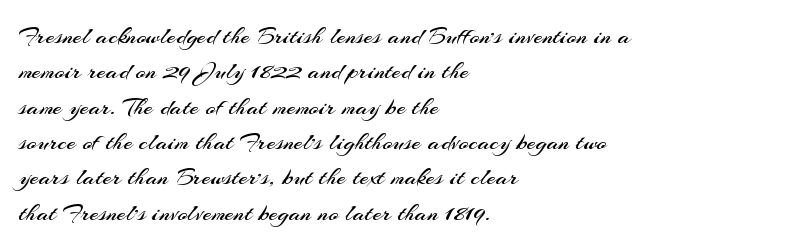
The image shows 26 px text type; set left-aligned, normal line spacing (1.36x), normal letter spacing, not underlined.
